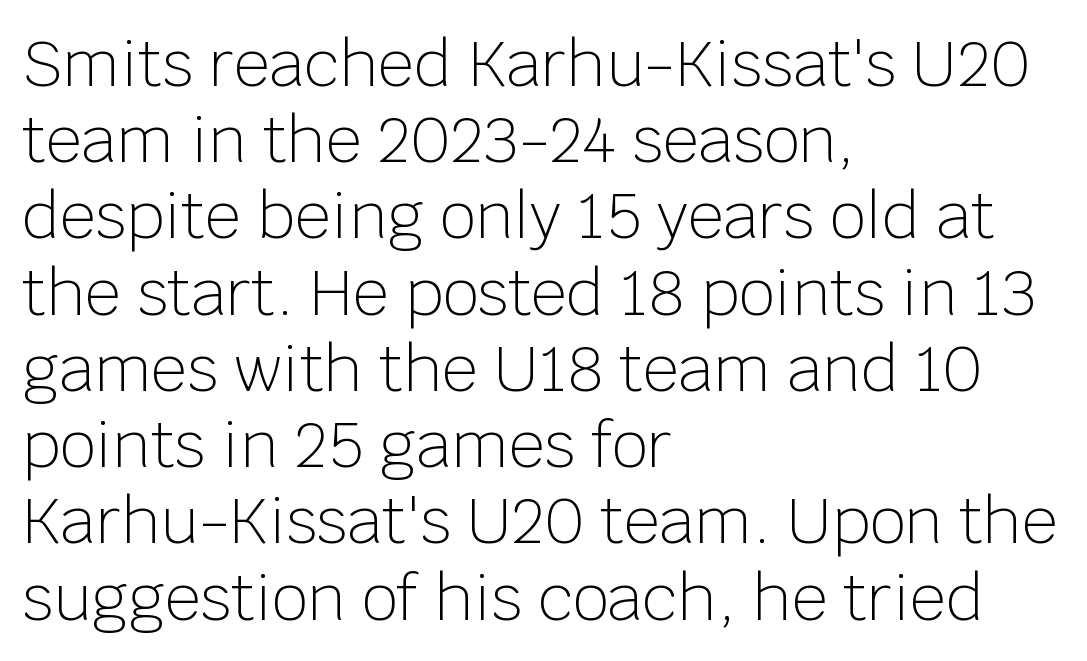
Q: Is the text bold? A: No.
Q: Is the text italic (slanted)? A: No, it is upright.
Q: Is the typeface a serif or a sans-serif typeface? A: Sans-serif.
Q: Is the text underlined? A: No.
Q: How is the paragraph aligned? A: Left-aligned.
Q: Is the spacing between letters normal or unusually wide? A: Normal.
Q: Width (condensed, normal, or wide)? A: Normal.
Q: Stroke contrast? A: Low.
Q: x-height? A: Large.
Q: Monospaced? A: No.
